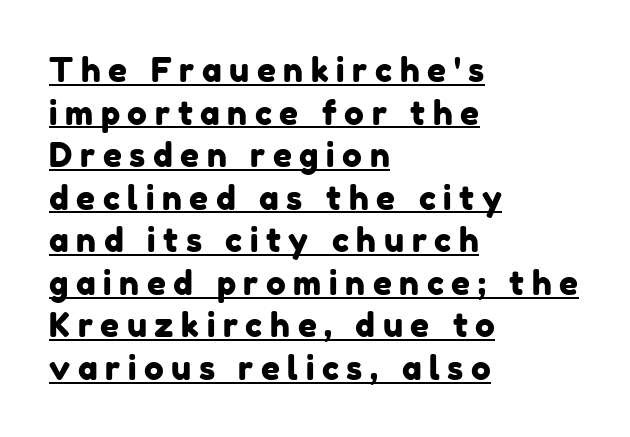
Q: Is the typeface a serif or a sans-serif typeface? A: Sans-serif.
Q: Is the text underlined? A: Yes.
Q: How is the paragraph aligned? A: Left-aligned.
Q: Is the spacing between letters normal or unusually wide? A: Unusually wide.
Q: Is the spacing between lines tight, normal or loose? A: Normal.
Q: Width (condensed, normal, or wide)? A: Normal.
Q: Stroke contrast? A: Low.
Q: x-height? A: Medium.
Q: Monospaced? A: No.
